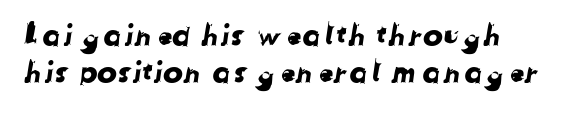
The image shows 30 px sans-serif type; set left-aligned, line spacing 1.24x, normal letter spacing, not underlined; low stroke contrast and a medium x-height.
